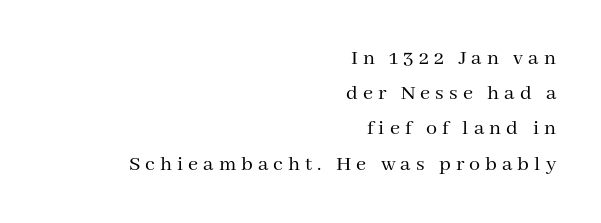
Leftover space on each line is placed entirely before the opening word. Compared with typical paragraphs, the rows here are spaced about the same. If you drew a line through each stem, it would be perfectly vertical. Weight: not bold — regular or lighter. The gap between lines stays unmarked.
